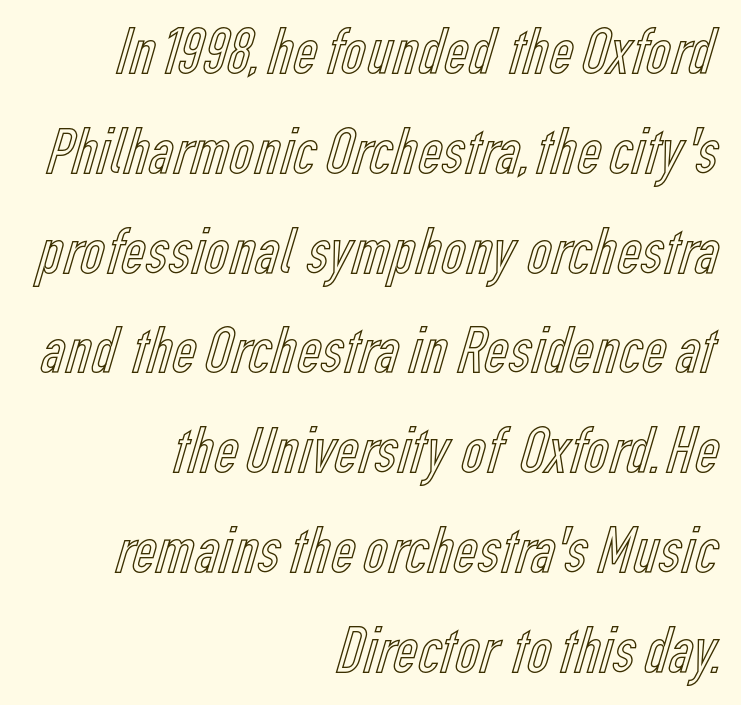
Q: Is the text italic (slanted)? A: Yes.
Q: Is the text underlined? A: No.
Q: How is the paragraph aligned? A: Right-aligned.
Q: Is the spacing between letters normal or unusually wide? A: Normal.
Q: Is the spacing between lines tight, normal or loose? A: Normal.
Q: Width (condensed, normal, or wide)? A: Condensed.
Q: x-height? A: Medium.
Q: Monospaced? A: No.
